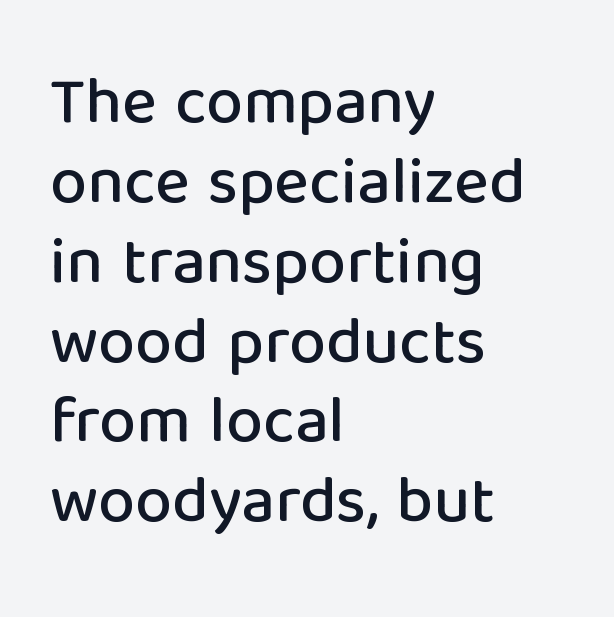
{"serif": "no", "italic": "no", "width": "normal", "stroke_contrast": "low", "x_height": "medium", "monospaced": "no", "underline": "no", "align": "left", "line_spacing_ratio": 1.21, "letter_spacing": "normal", "letter_spacing_em": 0.0, "glyph_px": 66}
